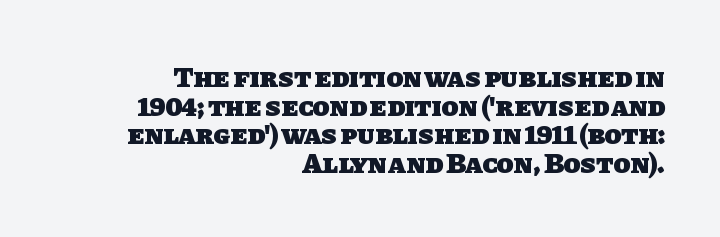
The image shows 28 px heavy sans-serif type; set right-aligned, tight line spacing (1.02x), normal letter spacing, not underlined; low stroke contrast and a large x-height.
